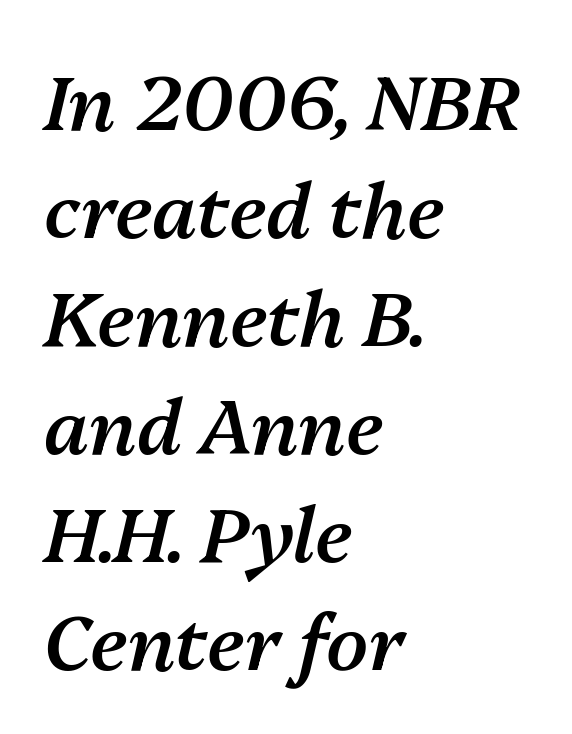
Q: Is the text bold? A: Semi-bold.
Q: Is the text italic (slanted)? A: Yes, it leans right by about 13 degrees.
Q: Is the text underlined? A: No.
Q: How is the paragraph aligned? A: Left-aligned.
Q: Is the spacing between letters normal or unusually wide? A: Normal.
Q: Is the spacing between lines tight, normal or loose? A: Normal.
Q: Width (condensed, normal, or wide)? A: Normal.
Q: Stroke contrast? A: Medium.
Q: x-height? A: Medium.
Q: Monospaced? A: No.
